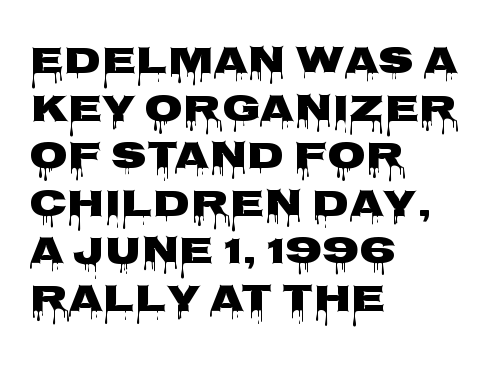
The sample has been set heavy, in full bold. A bare baseline throughout the passage. Compared with typical body copy, the letter spacing here is the same. The type sits square on the baseline with zero lean. Note the varied advance widths — an 'i' is clearly narrower than an 'm'. Each line starts at the same left margin while the right side varies.
